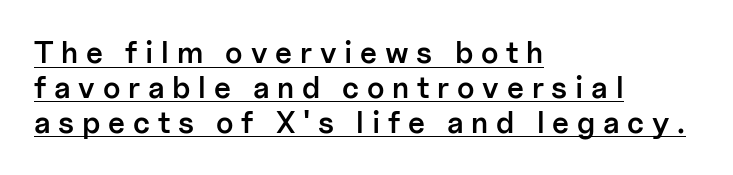
The glyphs are accompanied by a horizontal stroke just below them. The typography opts for an upright posture over an oblique one. The paragraph shown leans on its left margin. Is the type bold? Partly — it's a semibold, heavier than regular but not fully bold. Look at the tracking — it's clearly loosened, letters drifting apart.
